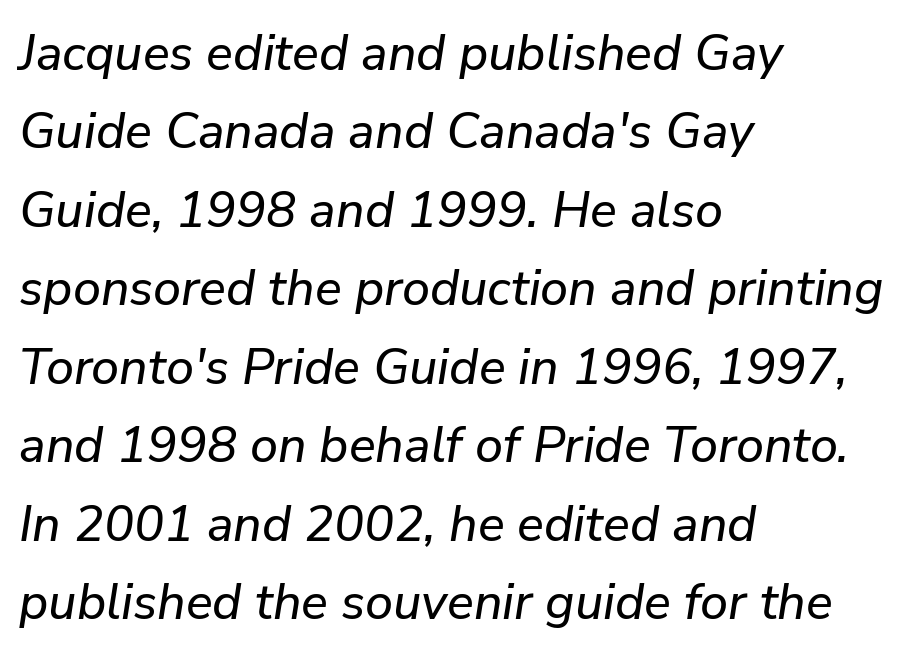
{"italic": "yes", "lean": "right", "slant_degrees": 9, "width": "normal", "stroke_contrast": "low", "x_height": "medium", "monospaced": "no", "underline": "no", "align": "left", "line_spacing": "normal", "line_spacing_ratio": 1.57, "letter_spacing": "normal", "letter_spacing_em": 0.0, "glyph_px": 50}
